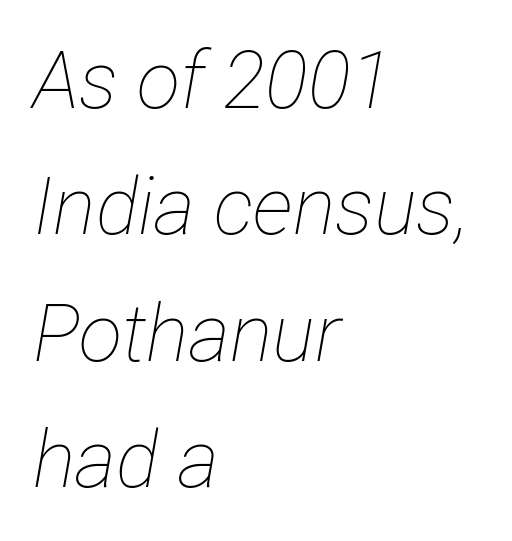
The image shows 80 px thin, condensed type, italic (leaning right); set left-aligned, normal line spacing (1.58x), normal letter spacing, not underlined; low stroke contrast and a medium x-height.
